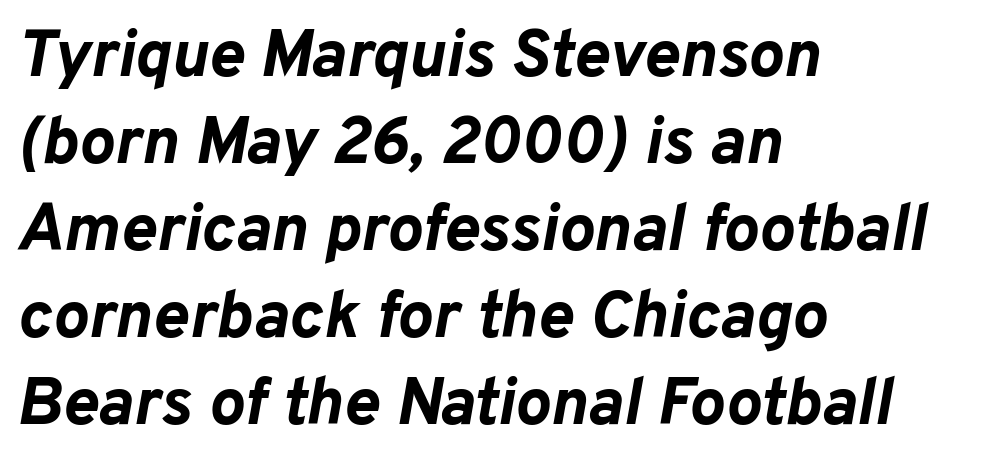
{"italic": "yes", "lean": "right", "slant_degrees": 10, "bold": "yes", "weight": "bold", "width": "normal", "stroke_contrast": "low", "x_height": "medium", "monospaced": "no", "underline": "no", "align": "left", "line_spacing": "normal", "line_spacing_ratio": 1.3, "letter_spacing": "normal", "letter_spacing_em": 0.0, "glyph_px": 67}
